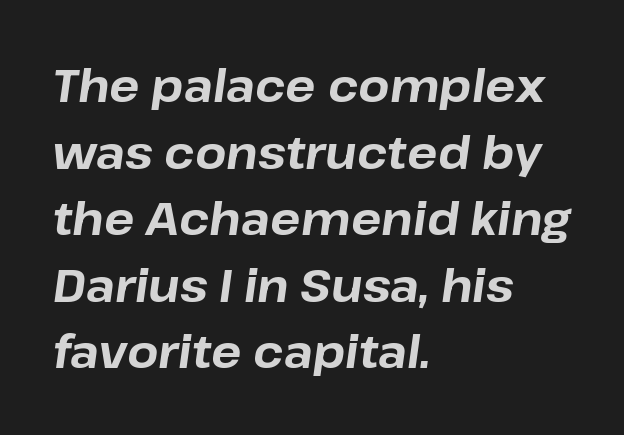
{"italic": "yes", "lean": "right", "slant_degrees": 8, "bold": "yes", "weight": "bold", "width": "normal", "stroke_contrast": "low", "x_height": "medium", "monospaced": "no", "underline": "no", "align": "left", "line_spacing": "normal", "line_spacing_ratio": 1.48, "letter_spacing": "normal", "letter_spacing_em": 0.0, "glyph_px": 45}
